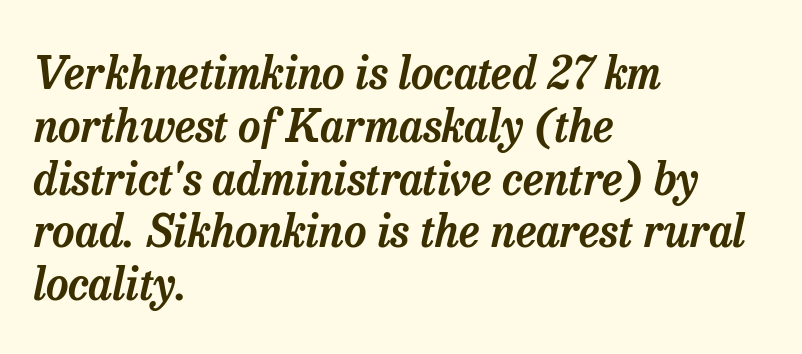
The image shows 44 px serif type, italic (leaning right); set left-aligned, line spacing 1.2x, normal letter spacing, not underlined; low stroke contrast and a medium x-height.
